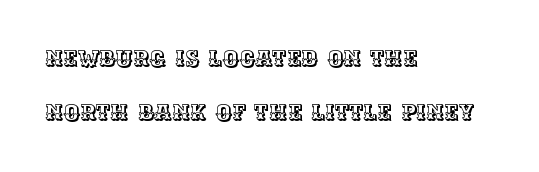
The image shows 22 px text type, upright; set left-aligned, loose line spacing (2.44x), normal letter spacing, not underlined.
